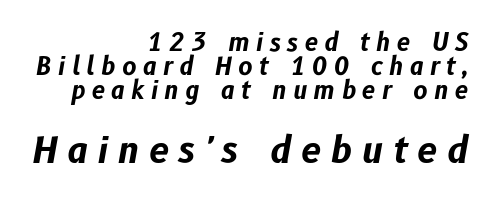
The image shows 36 px bold type, italic (leaning right); set right-aligned, tight line spacing (1.0x), unusually wide letter spacing (+0.27 em), not underlined; the second (bottom) block is 1.5x larger; low stroke contrast and a medium x-height.
